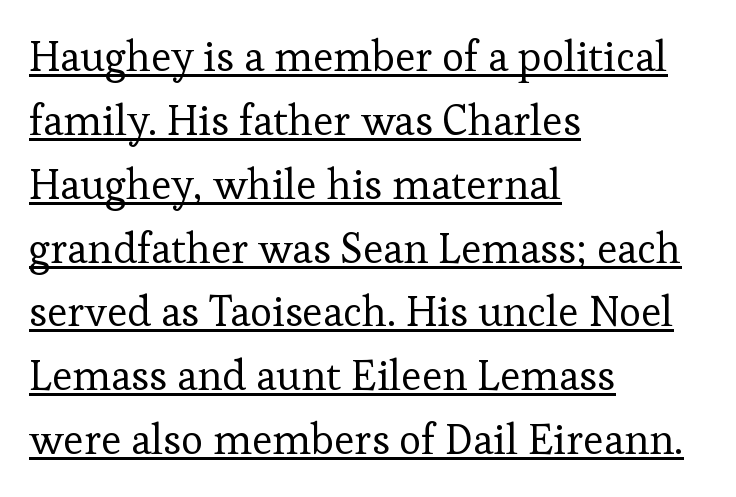
{"serif": "yes", "italic": "no", "bold": "no", "weight": "regular", "width": "normal", "stroke_contrast": "low", "x_height": "medium", "monospaced": "no", "underline": "yes", "align": "left", "line_spacing": "normal", "line_spacing_ratio": 1.52, "letter_spacing": "normal", "letter_spacing_em": 0.0, "glyph_px": 42}
